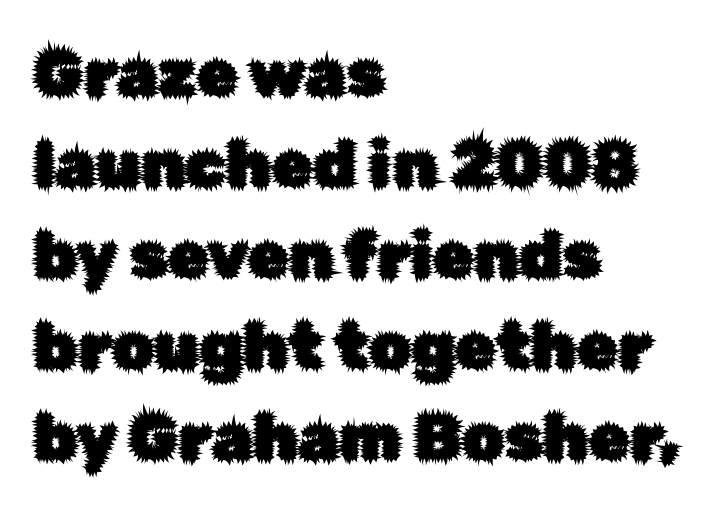
{"serif": "no", "italic": "no", "width": "normal", "stroke_contrast": "low", "x_height": "medium", "monospaced": "no", "underline": "no", "align": "left", "line_spacing": "normal", "line_spacing_ratio": 1.38, "letter_spacing": "normal", "letter_spacing_em": 0.0, "glyph_px": 66}
